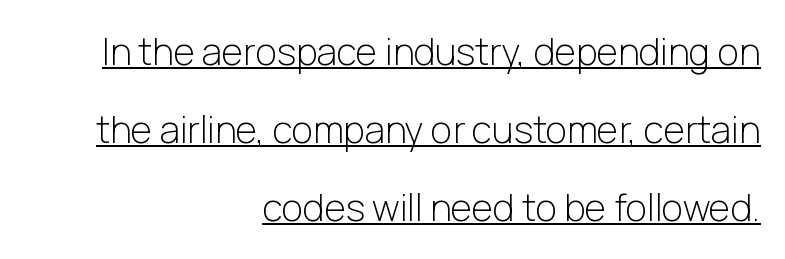
The image shows 37 px light sans-serif type, upright; set right-aligned, loose line spacing (2.11x), normal letter spacing, underlined; low stroke contrast and a medium x-height.
